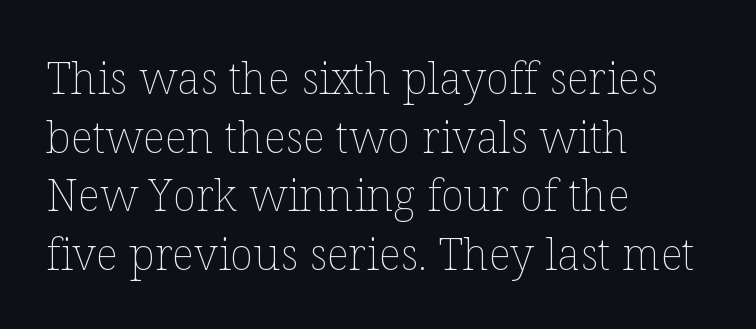
The typeface has the unassuming heft of standard copy or less. The letters advance in unequal steps, a hallmark of proportional type. Just letters on the line, the space beneath them empty. The rendering keeps characters at their native spacing.
